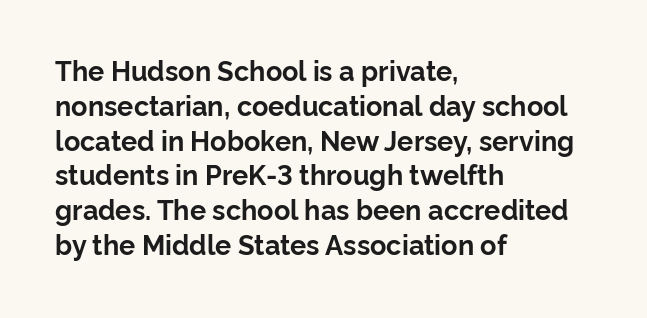
The image shows 27 px bold type, upright; set left-aligned, normal line spacing (1.29x), normal letter spacing, not underlined.
